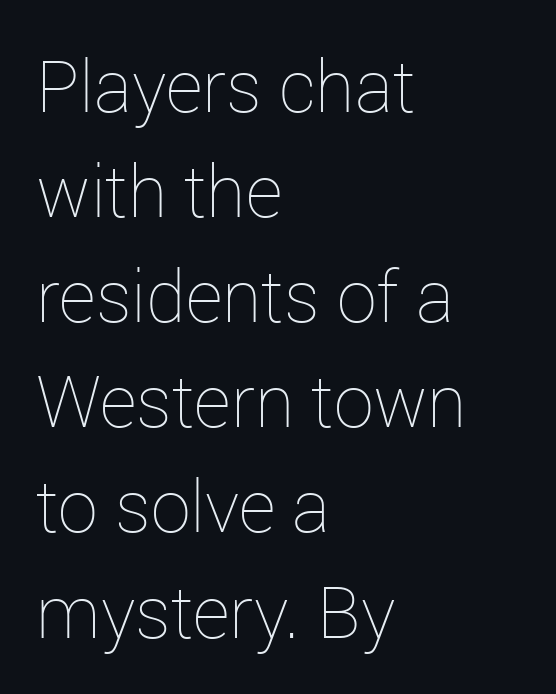
{"italic": "no", "bold": "no", "weight": "thin", "width": "normal", "stroke_contrast": "low", "x_height": "medium", "monospaced": "no", "underline": "no", "align": "left", "line_spacing": "normal", "line_spacing_ratio": 1.46, "letter_spacing": "normal", "letter_spacing_em": 0.0, "glyph_px": 72}
